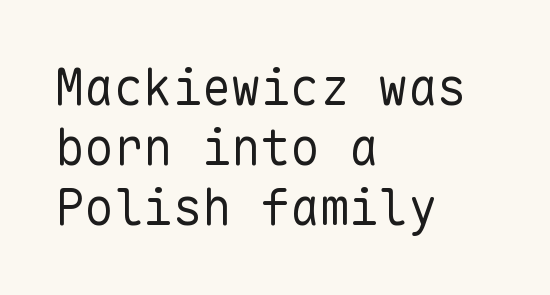
The passage shown is typeset with a sans-serif family. The area under the type is left untouched. Compared with typical body copy, the letter spacing here is the same. Casual observation: everything's shoved over to the left. Monospaced: the letters line up in strict vertical columns.
